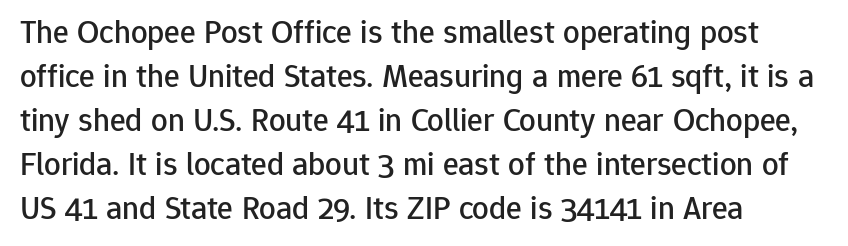
{"serif": "no", "italic": "no", "width": "normal", "stroke_contrast": "low", "x_height": "medium", "monospaced": "no", "underline": "no", "align": "left", "line_spacing": "normal", "line_spacing_ratio": 1.33, "letter_spacing": "normal", "letter_spacing_em": 0.0, "glyph_px": 33}
